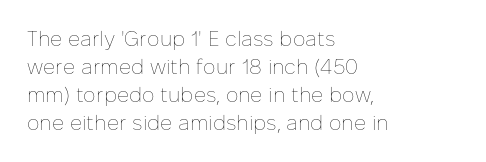
The image shows 21 px text type, upright; set left-aligned, normal line spacing (1.34x), normal letter spacing, not underlined.
